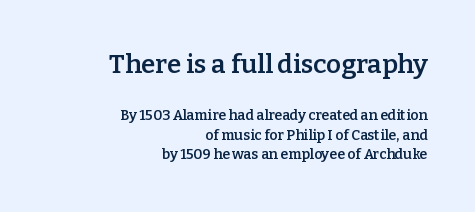
{"italic": "no", "bold": "semi", "underline": "no", "align": "right", "line_spacing": "normal", "line_spacing_ratio": 1.42, "letter_spacing": "normal", "letter_spacing_em": 0.0, "larger_block": "first", "size_ratio": 1.86, "glyph_px": 26}
